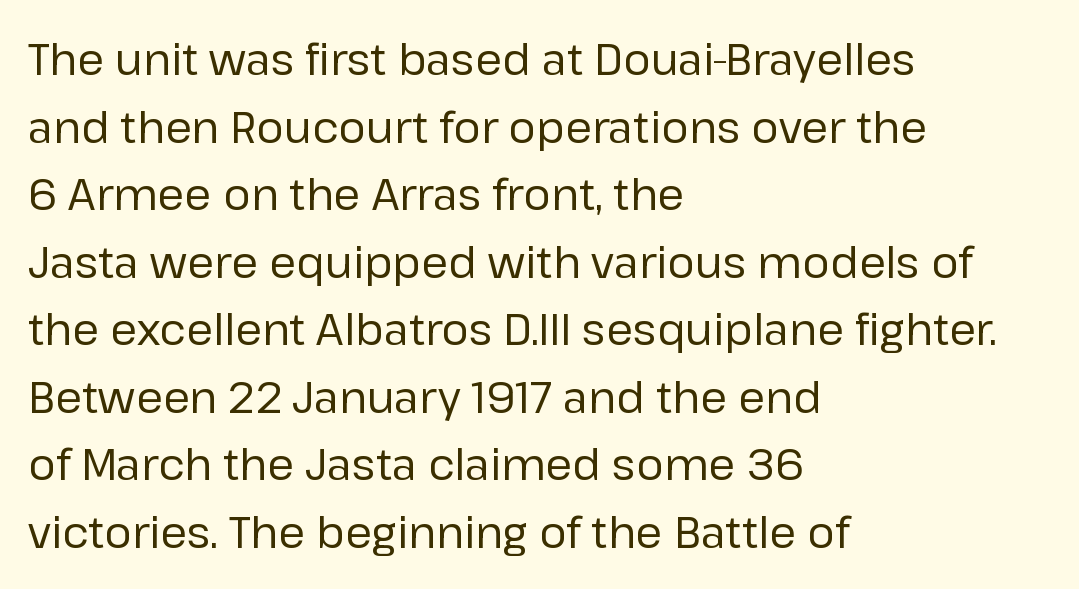
The image shows 43 px regular-weight sans-serif type, upright; set left-aligned, normal line spacing (1.57x), normal letter spacing, not underlined; low stroke contrast and a medium x-height.
